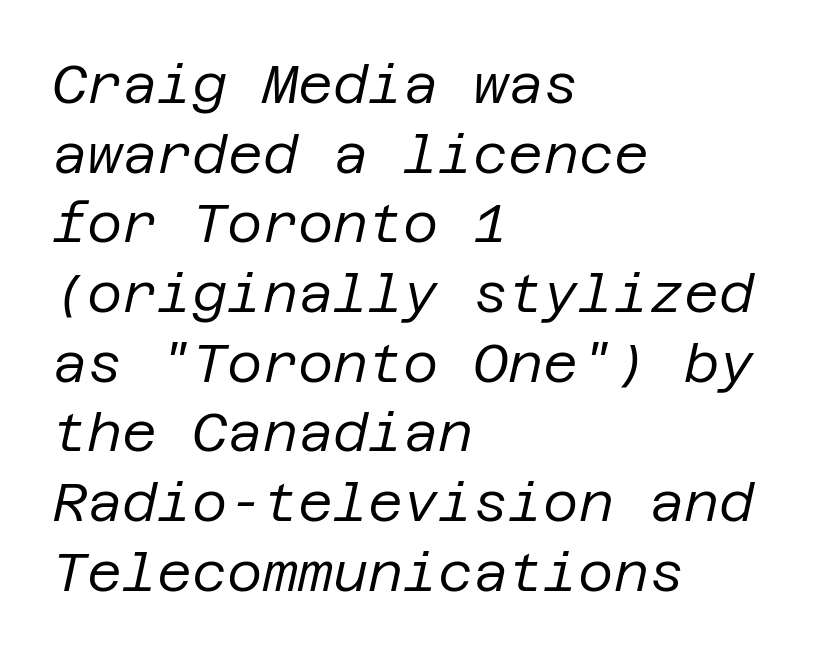
If you drew a ruler down the left edge, every line would touch it. The rendering uses a moderate line-height, typical for paragraphs. Is this a heavy cut? Hardly; it is regular or lighter. Check under the words: just untouched page. Caption: standard tracking, unaltered.
